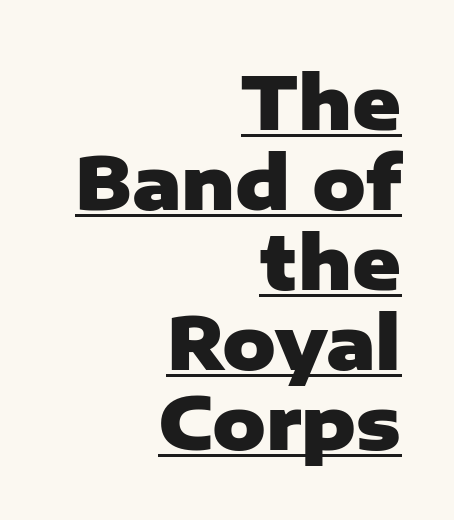
Spacing verdict: proportional, widths tailored to each character. These lines are set flush right with a ragged left edge. The lines are packed closely together with very little leading. How heavy is the stroke? Heavy — this is a bold.
